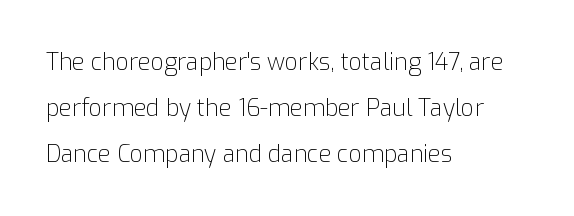
Q: Is the text bold? A: No.
Q: Is the text italic (slanted)? A: No, it is upright.
Q: Is the text underlined? A: No.
Q: How is the paragraph aligned? A: Left-aligned.
Q: Is the spacing between letters normal or unusually wide? A: Normal.
Q: Is the spacing between lines tight, normal or loose? A: Loose.
